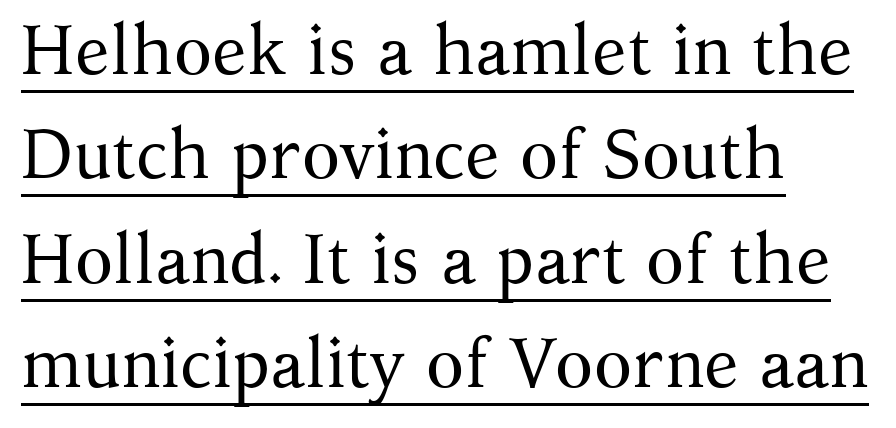
{"serif": "yes", "italic": "no", "bold": "no", "weight": "regular", "width": "normal", "stroke_contrast": "medium", "x_height": "medium", "monospaced": "no", "underline": "yes", "align": "left", "line_spacing": "normal", "line_spacing_ratio": 1.49, "letter_spacing": "normal", "letter_spacing_em": 0.0, "glyph_px": 70}
